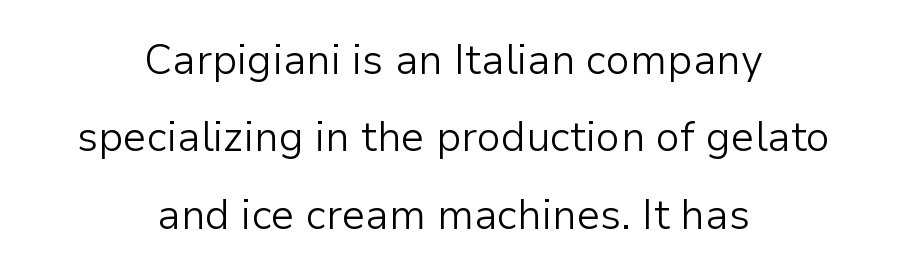
Short note: letters normally spaced. The lines are quadded center. Beneath every word, the page is bare. Do the characters align in a grid? No, the font is proportional. This is sans-serif lettering, the kind often seen on screens and signage. The typeface has the unassuming heft of standard copy or less.
